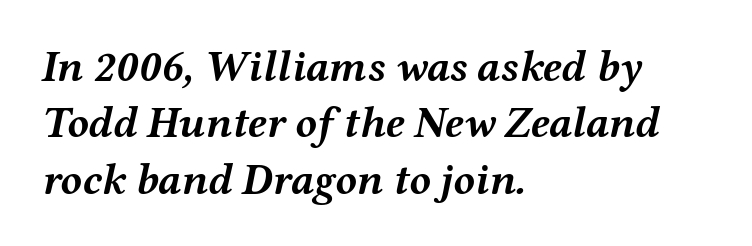
Any mark beneath the type? The region is blank. The rendering keeps characters at their native spacing. A dark, heavy texture on the line: the type is bold. You could not count columns in this text — the font is proportionally spaced.
